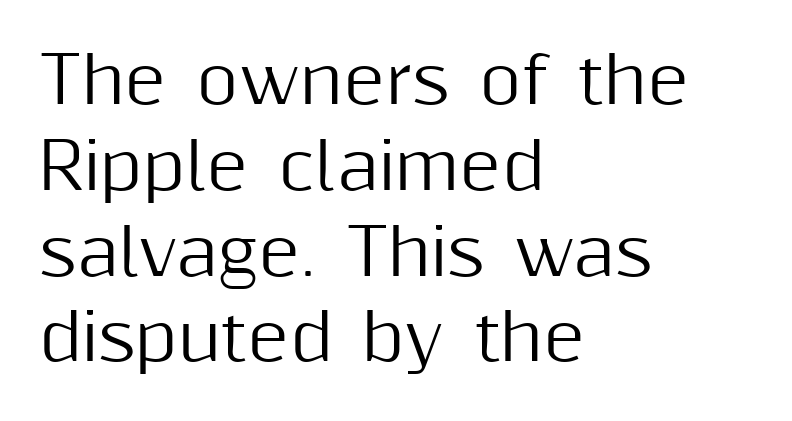
The image shows 64 px sans-serif type, upright; set left-aligned, normal line spacing (1.34x), normal letter spacing, not underlined; medium stroke contrast and a medium x-height.
